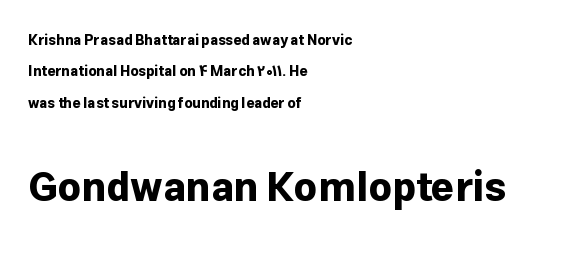
The image shows 40 px bold sans-serif type, upright; set left-aligned, loose line spacing (2.25x), normal letter spacing, not underlined; the second (bottom) block is 2.86x larger; low stroke contrast and a medium x-height.
